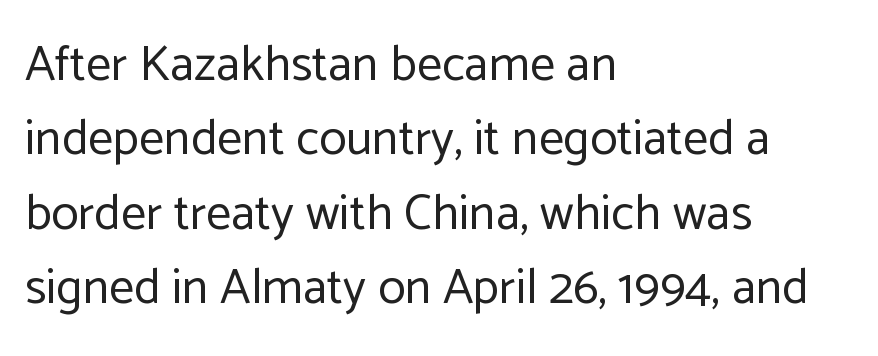
{"serif": "no", "italic": "no", "bold": "no", "weight": "regular", "width": "normal", "stroke_contrast": "low", "x_height": "medium", "monospaced": "no", "underline": "no", "align": "left", "line_spacing": "normal", "line_spacing_ratio": 1.49, "letter_spacing": "normal", "letter_spacing_em": 0.0, "glyph_px": 50}
